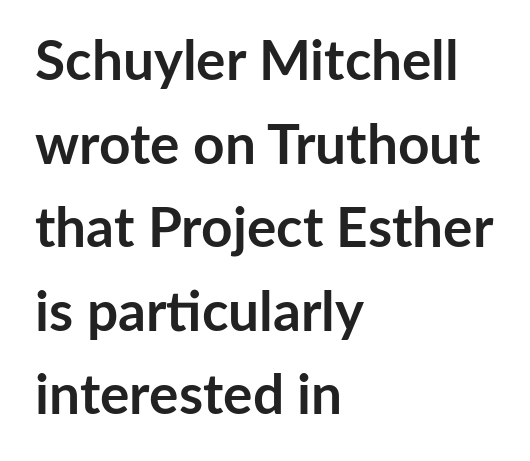
Q: Is the text bold? A: Yes.
Q: Is the text italic (slanted)? A: No, it is upright.
Q: Is the typeface a serif or a sans-serif typeface? A: Sans-serif.
Q: Is the text underlined? A: No.
Q: How is the paragraph aligned? A: Left-aligned.
Q: Is the spacing between letters normal or unusually wide? A: Normal.
Q: Is the spacing between lines tight, normal or loose? A: Normal.
Q: Width (condensed, normal, or wide)? A: Normal.
Q: Stroke contrast? A: Low.
Q: x-height? A: Medium.
Q: Monospaced? A: No.
